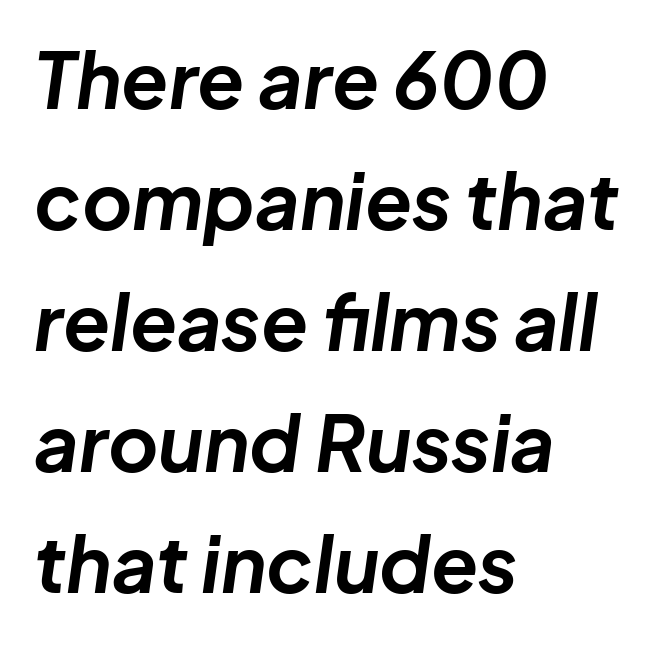
{"italic": "yes", "lean": "right", "slant_degrees": 8, "bold": "yes", "weight": "bold", "width": "normal", "stroke_contrast": "low", "x_height": "medium", "monospaced": "no", "underline": "no", "align": "left", "line_spacing": "normal", "line_spacing_ratio": 1.57, "letter_spacing": "normal", "letter_spacing_em": 0.0, "glyph_px": 77}
